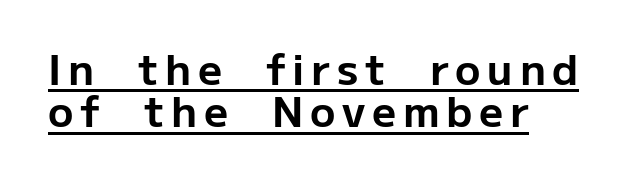
The image shows 42 px bold sans-serif type, upright; set left-aligned, tight line spacing (1.01x), underlined; low stroke contrast and a medium x-height.
